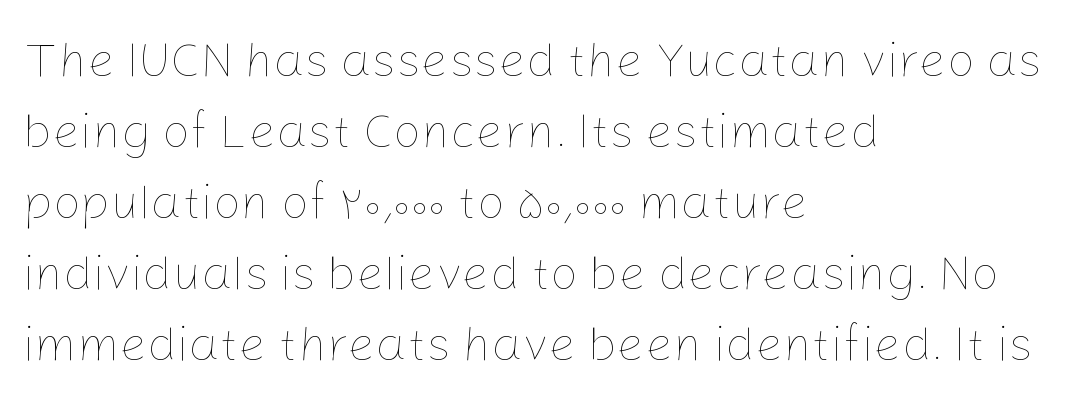
The image shows 49 px thin type, upright; set left-aligned, normal line spacing (1.45x), normal letter spacing, not underlined; low stroke contrast and a medium x-height.
